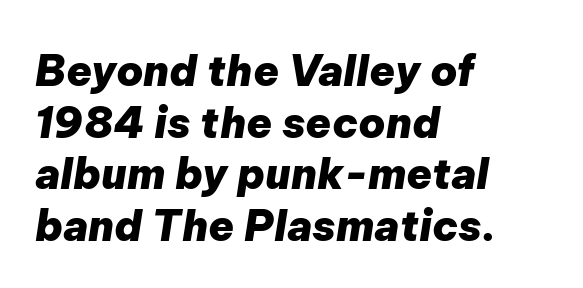
{"italic": "yes", "lean": "right", "slant_degrees": 9, "bold": "yes", "weight": "heavy", "width": "normal", "stroke_contrast": "low", "x_height": "medium", "monospaced": "no", "underline": "no", "align": "left", "line_spacing_ratio": 1.23, "letter_spacing": "normal", "letter_spacing_em": 0.0, "glyph_px": 42}
